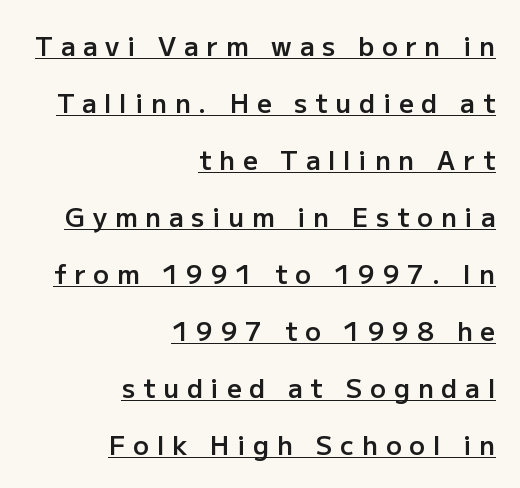
{"italic": "no", "bold": "semi", "underline": "yes", "align": "right", "line_spacing": "loose", "line_spacing_ratio": 2.19, "letter_spacing": "wide", "letter_spacing_em": 0.3, "glyph_px": 26}
